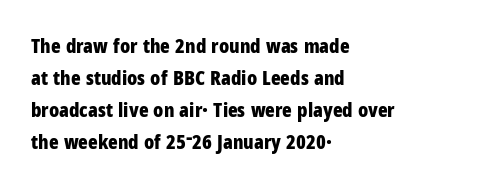
The image shows 20 px bold type, upright; set left-aligned, normal line spacing (1.6x), normal letter spacing, not underlined.
